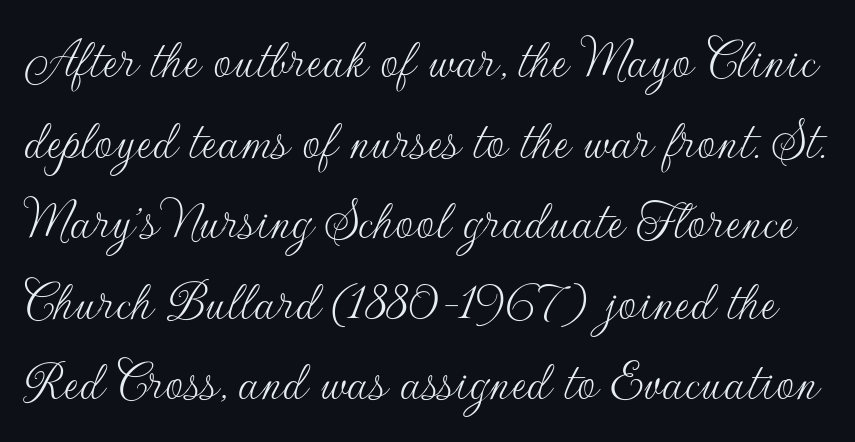
{"serif": "no", "bold": "no", "weight": "thin", "width": "normal", "stroke_contrast": "low", "x_height": "small", "monospaced": "no", "underline": "no", "line_spacing": "normal", "line_spacing_ratio": 1.39, "letter_spacing": "normal", "letter_spacing_em": 0.0, "glyph_px": 58}
